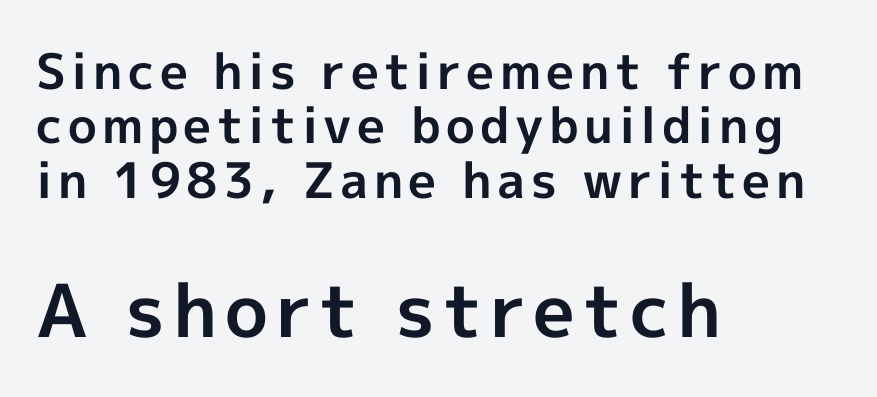
The image shows 73 px bold sans-serif type, upright; set left-aligned, tight line spacing (1.11x), not underlined; the second (bottom) block is 1.49x larger; a medium x-height.
